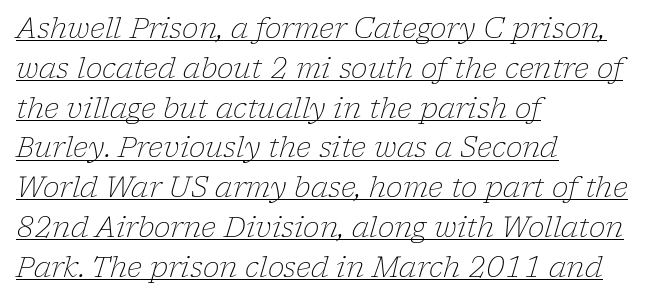
Q: Is the text bold? A: No.
Q: Is the text italic (slanted)? A: Yes, it leans right by about 17 degrees.
Q: Is the typeface a serif or a sans-serif typeface? A: Serif.
Q: Is the text underlined? A: Yes.
Q: How is the paragraph aligned? A: Left-aligned.
Q: Is the spacing between letters normal or unusually wide? A: Normal.
Q: Is the spacing between lines tight, normal or loose? A: Normal.
Q: Width (condensed, normal, or wide)? A: Normal.
Q: Stroke contrast? A: Low.
Q: x-height? A: Medium.
Q: Monospaced? A: No.
